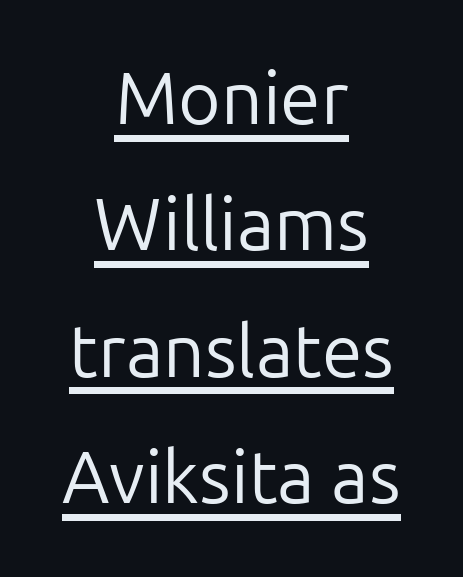
The image shows 73 px regular-weight sans-serif type, upright; set centered, line spacing 1.73x, normal letter spacing, underlined; low stroke contrast and a medium x-height.
